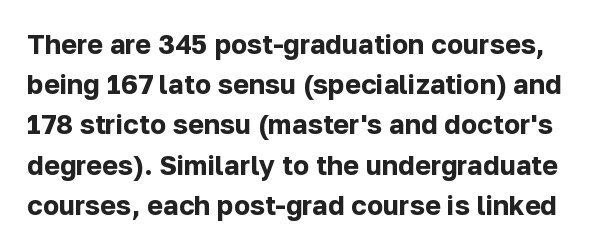
The strokes are fattened all the way to bold. A roman cut, with each character standing at attention. Only glyphs here, with clear space below each row. Regarding leading, the lines here are spaced in the standard way. The type is set solid horizontally, with unmodified tracking.
